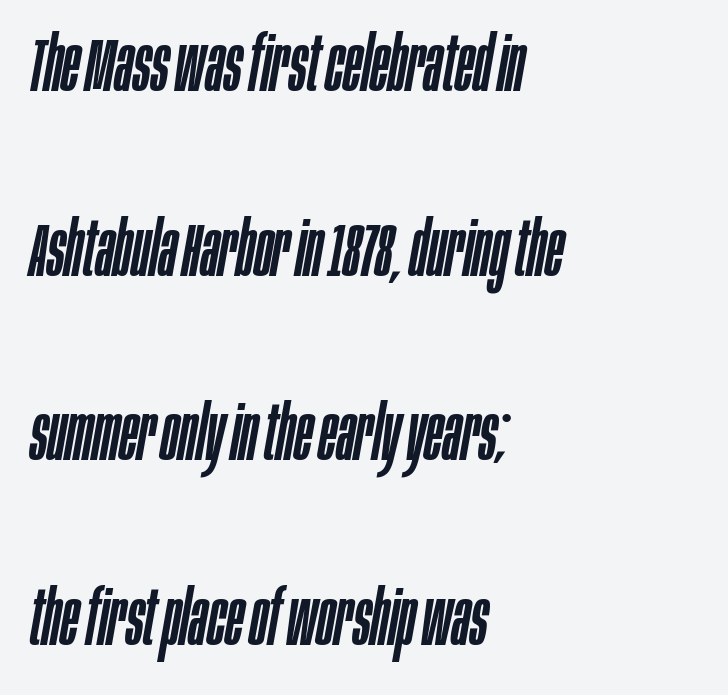
Q: Is the text italic (slanted)? A: Yes, it leans right by about 10 degrees.
Q: Is the text underlined? A: No.
Q: How is the paragraph aligned? A: Left-aligned.
Q: Is the spacing between letters normal or unusually wide? A: Normal.
Q: Is the spacing between lines tight, normal or loose? A: Loose.
Q: Width (condensed, normal, or wide)? A: Condensed.
Q: Stroke contrast? A: Low.
Q: x-height? A: Large.
Q: Monospaced? A: No.
